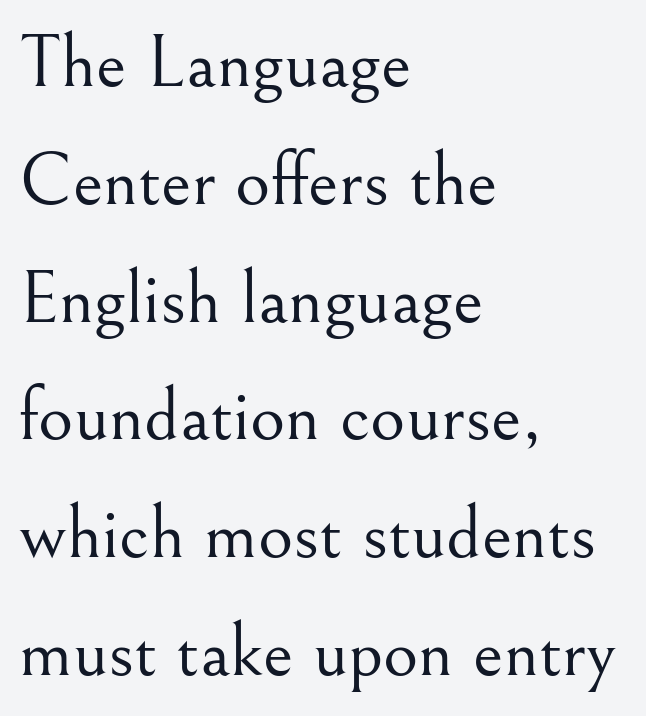
{"serif": "yes", "italic": "no", "bold": "no", "weight": "light", "width": "normal", "stroke_contrast": "medium", "x_height": "small", "monospaced": "no", "underline": "no", "align": "left", "line_spacing": "normal", "line_spacing_ratio": 1.55, "letter_spacing": "normal", "letter_spacing_em": 0.0, "glyph_px": 76}
